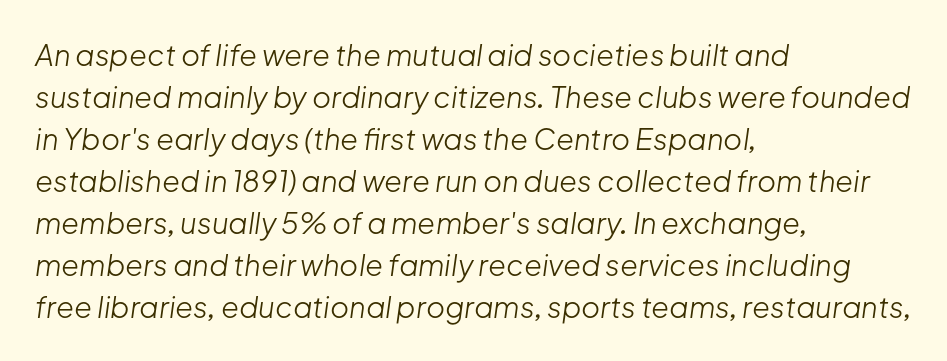
Q: Is the text bold? A: No.
Q: Is the text italic (slanted)? A: Yes, it leans right by about 8 degrees.
Q: Is the text underlined? A: No.
Q: How is the paragraph aligned? A: Left-aligned.
Q: Is the spacing between letters normal or unusually wide? A: Normal.
Q: Is the spacing between lines tight, normal or loose? A: Normal.
Q: Width (condensed, normal, or wide)? A: Normal.
Q: Stroke contrast? A: Low.
Q: x-height? A: Medium.
Q: Monospaced? A: No.
